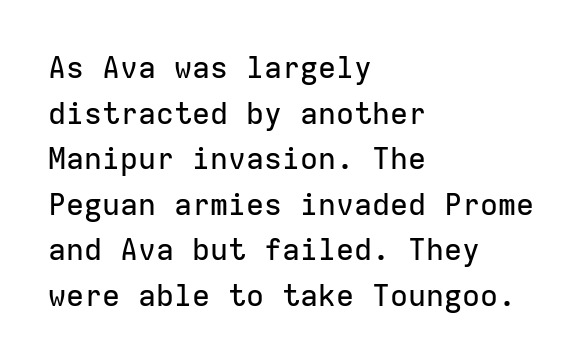
These lines sit exactly where default settings would place them. A typesetter would call this zero additional tracking. The text block is weighted toward the left margin, trailing off unevenly rightward. Has an underline been added? It has not. No feet cap the strokes, marking this as sans-serif type.
